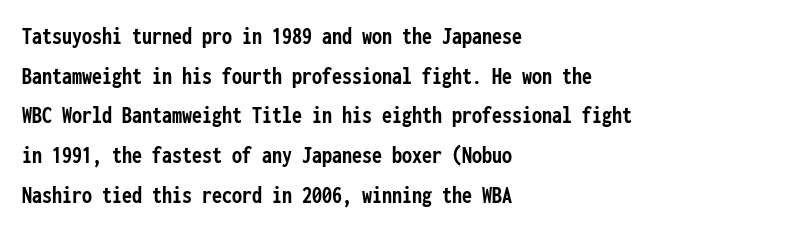
{"italic": "no", "bold": "yes", "underline": "no", "align": "left", "line_spacing": "normal", "line_spacing_ratio": 1.59, "letter_spacing": "normal", "letter_spacing_em": 0.0, "glyph_px": 25}
